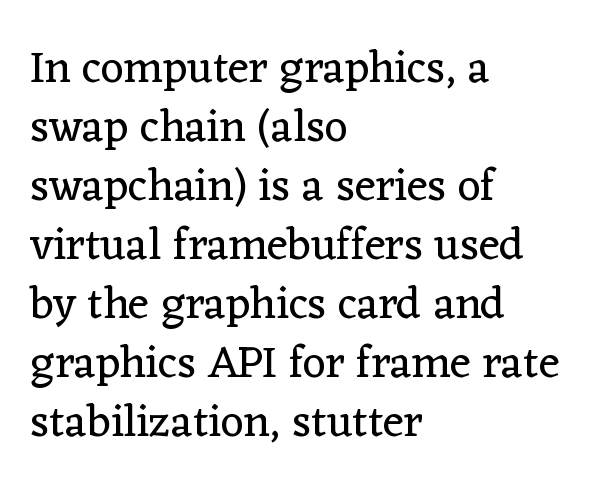
The image shows 45 px regular-weight serif type, upright; set left-aligned, normal line spacing (1.31x), normal letter spacing, not underlined; low stroke contrast and a medium x-height.
